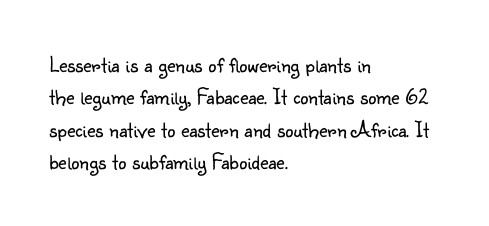
Q: Is the text bold? A: No.
Q: Is the text italic (slanted)? A: No, it is upright.
Q: Is the text underlined? A: No.
Q: How is the paragraph aligned? A: Left-aligned.
Q: Is the spacing between letters normal or unusually wide? A: Normal.
Q: Is the spacing between lines tight, normal or loose? A: Normal.
